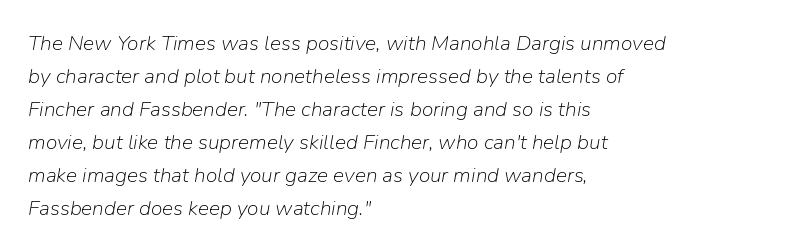
Q: Is the text bold? A: No.
Q: Is the text italic (slanted)? A: Yes, it leans right by about 9 degrees.
Q: Is the text underlined? A: No.
Q: How is the paragraph aligned? A: Left-aligned.
Q: Is the spacing between letters normal or unusually wide? A: Normal.
Q: Is the spacing between lines tight, normal or loose? A: Normal.
